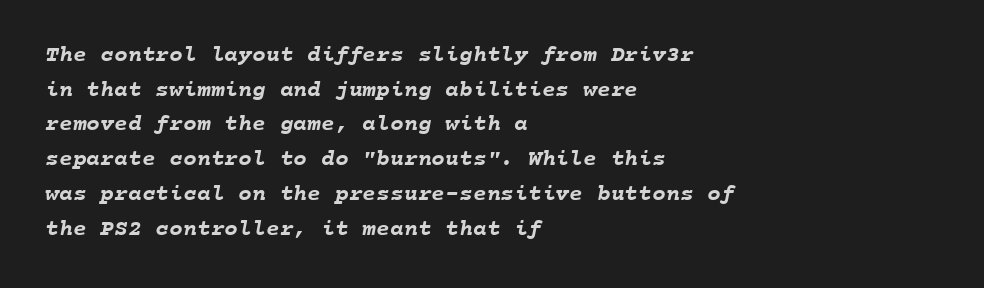
The image shows 23 px bold type; set left-aligned, normal line spacing (1.51x), normal letter spacing, not underlined.
